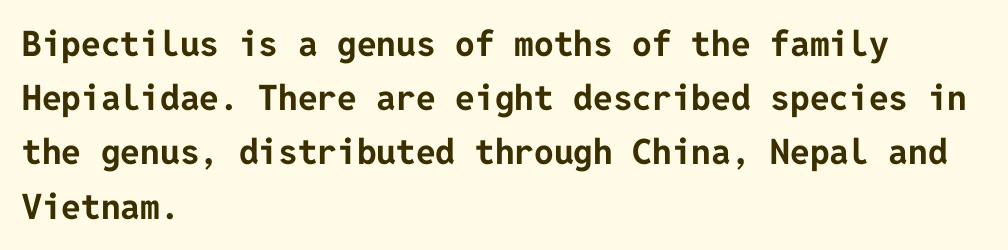
Q: Is the text bold? A: Yes.
Q: Is the text italic (slanted)? A: No, it is upright.
Q: Is the typeface a serif or a sans-serif typeface? A: Sans-serif.
Q: Is the text underlined? A: No.
Q: How is the paragraph aligned? A: Left-aligned.
Q: Is the spacing between letters normal or unusually wide? A: Normal.
Q: Is the spacing between lines tight, normal or loose? A: Normal.
Q: Width (condensed, normal, or wide)? A: Normal.
Q: Stroke contrast? A: Low.
Q: x-height? A: Medium.
